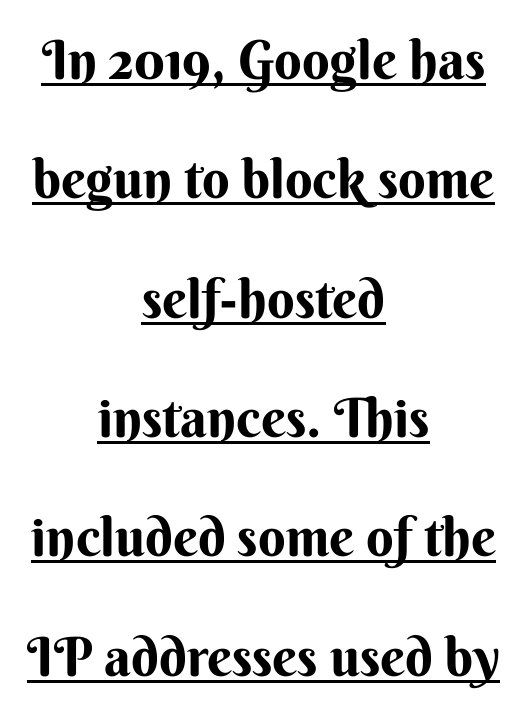
The image shows 54 px bold sans-serif type, upright; set centered, loose line spacing (2.21x), normal letter spacing, underlined; medium stroke contrast and a small x-height.
